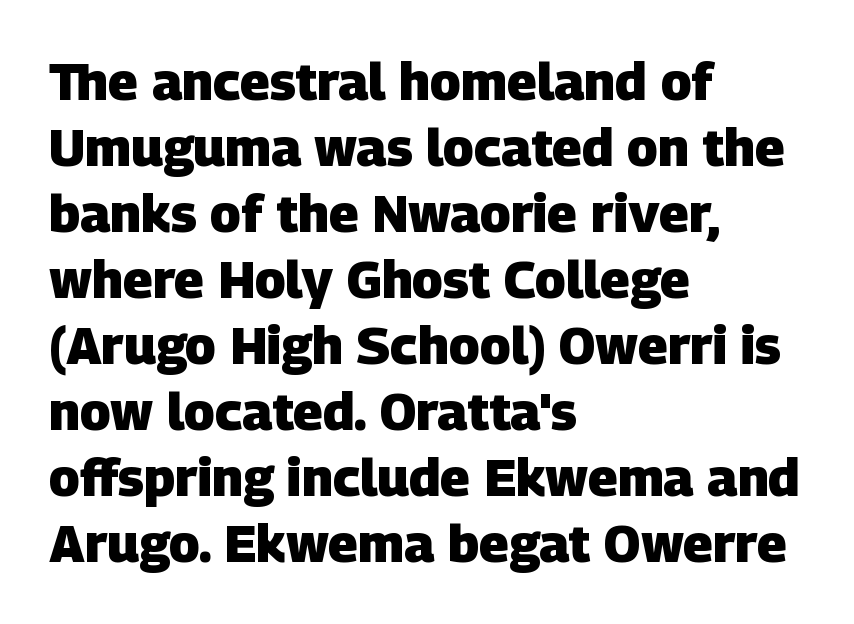
This is heavy type, rendered in bold. Descenders hang freely into open space. Proportional: the letters do not fall into vertical columns. The tracking reads as untouched default to a designer's eye. The lines in this sample share a left origin and differ only in where they stop. Interline gaps are of average width in this sample.
